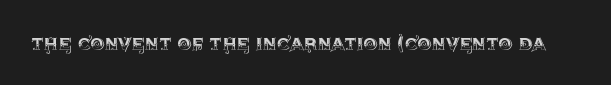
Tall strokes in this sample are plumb rather than angled. Short note: letters normally spaced. Lines of text with bare space underneath.
